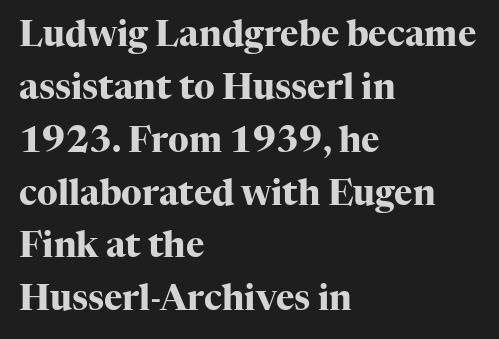
{"serif": "yes", "italic": "no", "bold": "yes", "weight": "heavy", "width": "normal", "stroke_contrast": "high", "x_height": "medium", "monospaced": "no", "underline": "no", "align": "left", "line_spacing": "normal", "line_spacing_ratio": 1.51, "letter_spacing": "normal", "letter_spacing_em": 0.0, "glyph_px": 35}
